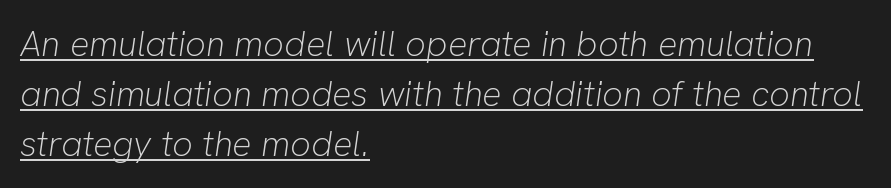
{"italic": "yes", "lean": "right", "slant_degrees": 8, "bold": "no", "weight": "light", "width": "normal", "stroke_contrast": "low", "x_height": "medium", "monospaced": "no", "underline": "yes", "align": "left", "line_spacing": "normal", "line_spacing_ratio": 1.39, "letter_spacing": "normal", "letter_spacing_em": 0.0, "glyph_px": 36}
